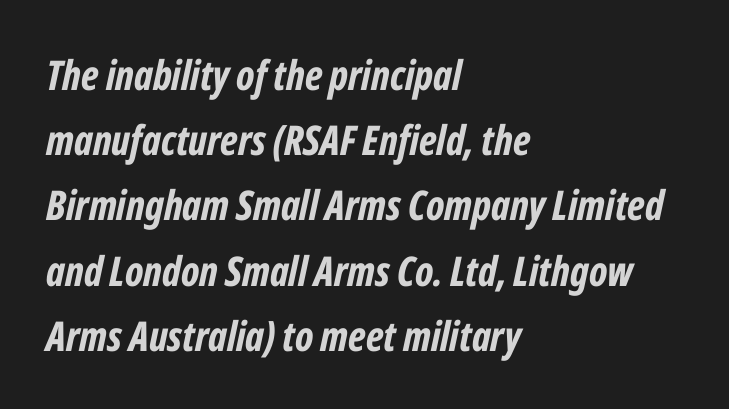
Reading down the column, the eye jumps a familiar distance to each next line. In CSS terms this would be text-align: left. Tracking value appears to be zero — textbook default spacing. The letters are bold, with thick, heavy strokes.
